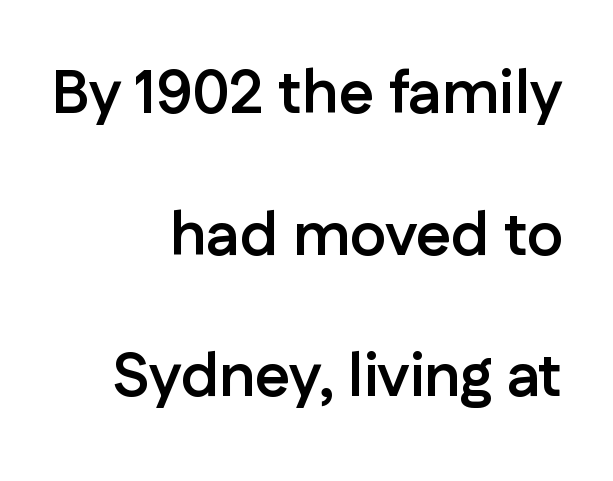
A dark, heavy texture on the line: the type is bold. Character widths vary here, with narrow letters taking less room than wide ones. The axis of the letterforms is exactly vertical. Quick note: interline space is abundant.
